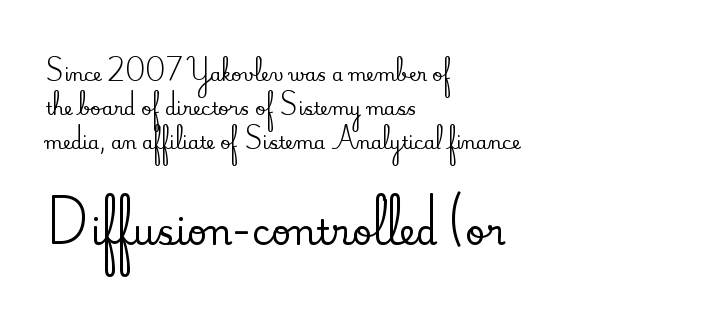
Q: Is the text italic (slanted)? A: No, it is upright.
Q: Is the typeface a serif or a sans-serif typeface? A: Serif.
Q: Is the text underlined? A: No.
Q: How is the paragraph aligned? A: Left-aligned.
Q: Is the spacing between letters normal or unusually wide? A: Normal.
Q: Which block of text is set in a larger size, the first (top) or the second (bottom)? A: The second (bottom) one.
Q: Width (condensed, normal, or wide)? A: Normal.
Q: Stroke contrast? A: Medium.
Q: x-height? A: Small.
Q: Monospaced? A: No.
